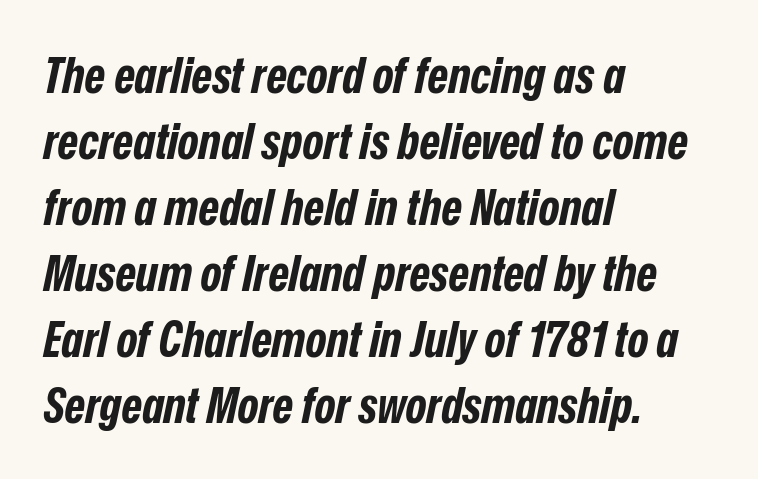
You could call the tracking neutral — neither tight nor loose. This sample uses an oblique cut, with every glyph tilted off the vertical. The baseline area is clear. Interline gaps are of average width in this sample.
